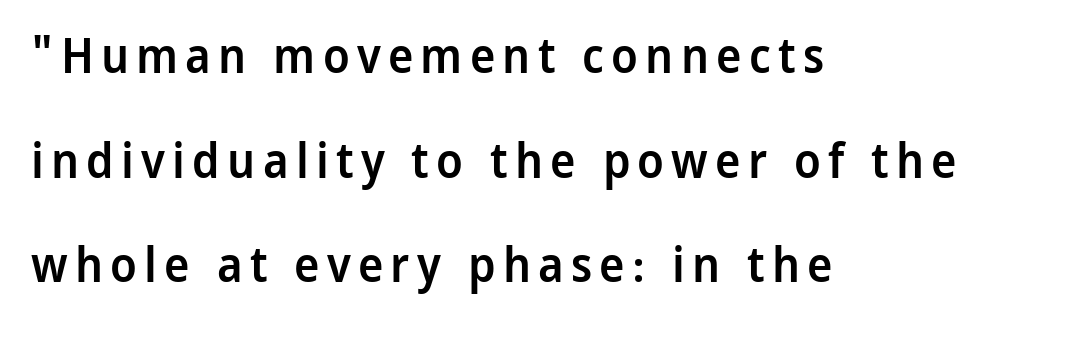
Q: Is the text bold? A: Semi-bold.
Q: Is the text italic (slanted)? A: No, it is upright.
Q: Is the typeface a serif or a sans-serif typeface? A: Sans-serif.
Q: Is the text underlined? A: No.
Q: How is the paragraph aligned? A: Left-aligned.
Q: Is the spacing between lines tight, normal or loose? A: Loose.
Q: Width (condensed, normal, or wide)? A: Normal.
Q: Stroke contrast? A: Low.
Q: x-height? A: Medium.
Q: Monospaced? A: No.
